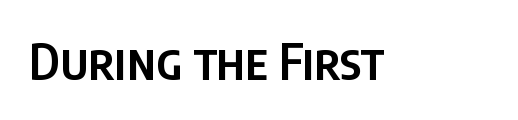
Q: Is the text bold? A: Semi-bold.
Q: Is the text italic (slanted)? A: No, it is upright.
Q: Is the typeface a serif or a sans-serif typeface? A: Sans-serif.
Q: Is the text underlined? A: No.
Q: Is the spacing between letters normal or unusually wide? A: Normal.
Q: Width (condensed, normal, or wide)? A: Condensed.
Q: Stroke contrast? A: Low.
Q: x-height? A: Large.
Q: Monospaced? A: No.
